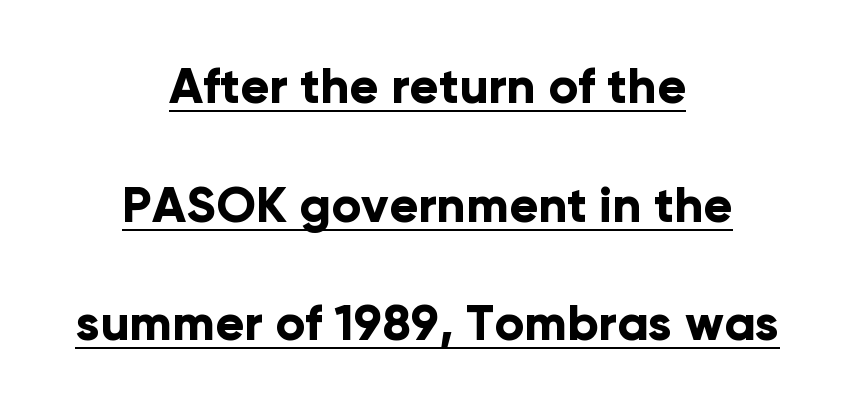
{"serif": "no", "italic": "no", "bold": "yes", "weight": "bold", "width": "normal", "stroke_contrast": "low", "x_height": "medium", "monospaced": "no", "underline": "yes", "align": "center", "line_spacing": "loose", "line_spacing_ratio": 2.42, "letter_spacing": "normal", "letter_spacing_em": 0.0, "glyph_px": 49}
